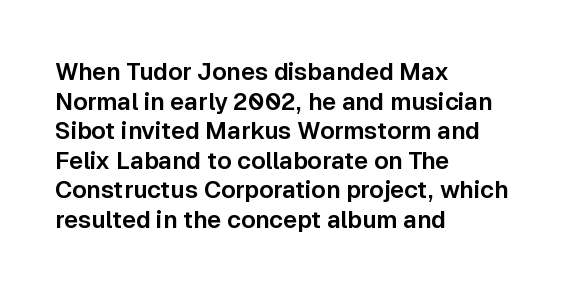
{"italic": "no", "underline": "no", "align": "left", "line_spacing_ratio": 1.23, "letter_spacing": "normal", "letter_spacing_em": 0.0, "glyph_px": 24}
